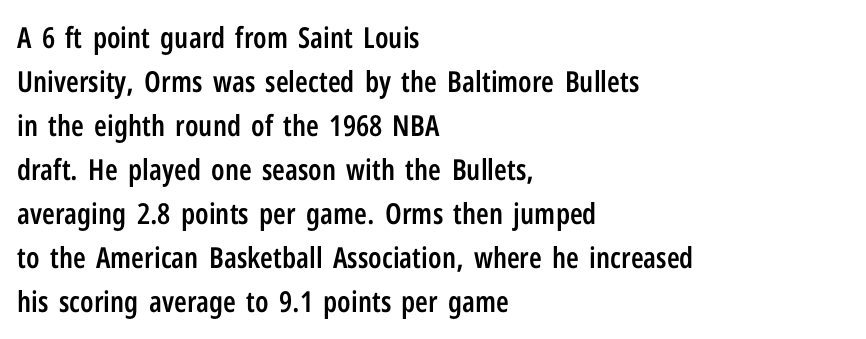
{"serif": "no", "italic": "no", "bold": "semi", "weight": "semibold", "width": "condensed", "stroke_contrast": "low", "x_height": "medium", "monospaced": "no", "underline": "no", "align": "left", "line_spacing": "normal", "line_spacing_ratio": 1.52, "letter_spacing": "normal", "letter_spacing_em": 0.0, "glyph_px": 29}
